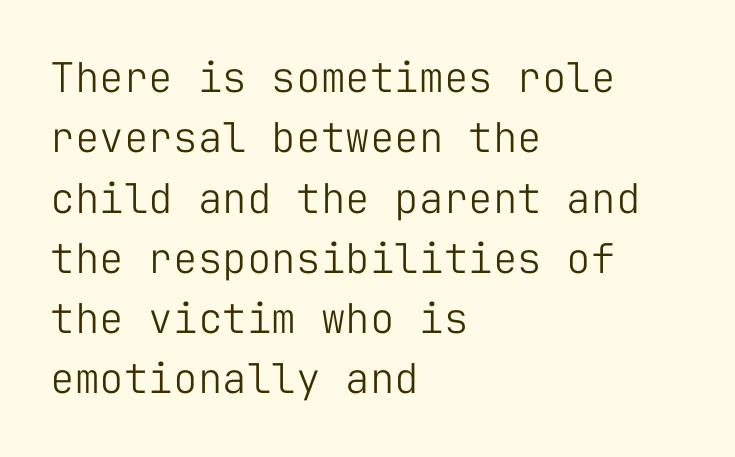
This rendering leaves character spacing at its baseline value. The lettering stays uniformly vertical, giving the passage a roman look. The passage shown is typeset with a sans-serif family. Alignment: flush left. Do the characters align in a grid? Yes, the font is monospaced.
